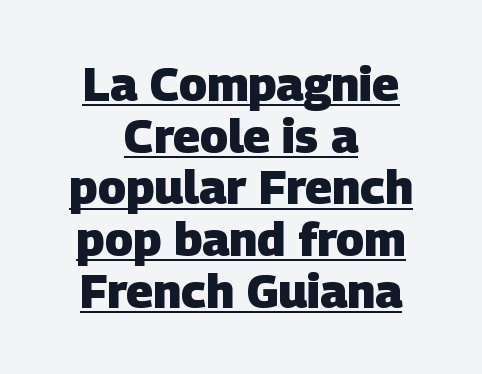
Neither beginnings nor endings align; midpoints do. Serif or sans? Sans — the stroke terminals are bare. Look at the tracking — it's just the regular setting, nothing added. Here the designer chose a conventional face with non-uniform glyph widths.
